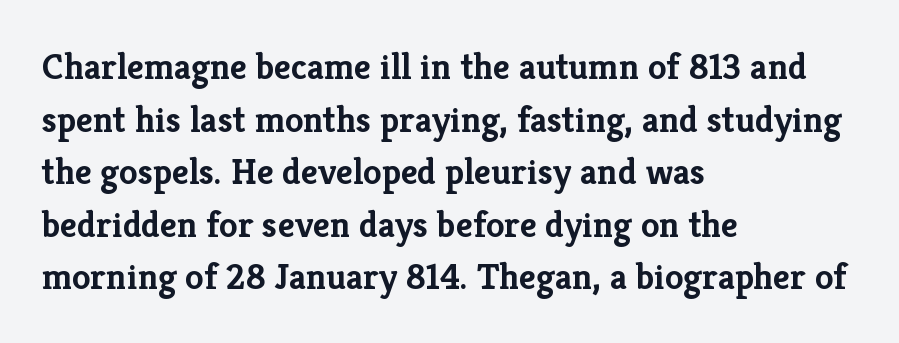
{"serif": "yes", "italic": "no", "bold": "yes", "weight": "semibold", "width": "normal", "stroke_contrast": "low", "x_height": "medium", "monospaced": "no", "underline": "no", "align": "left", "line_spacing": "normal", "line_spacing_ratio": 1.42, "letter_spacing": "normal", "letter_spacing_em": 0.0, "glyph_px": 37}
